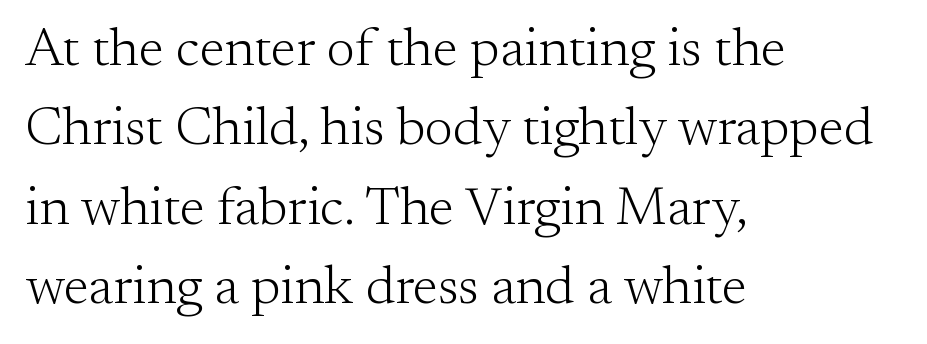
The image shows 54 px light serif type, upright; set left-aligned, normal line spacing (1.47x), normal letter spacing, not underlined; medium stroke contrast and a small x-height.
